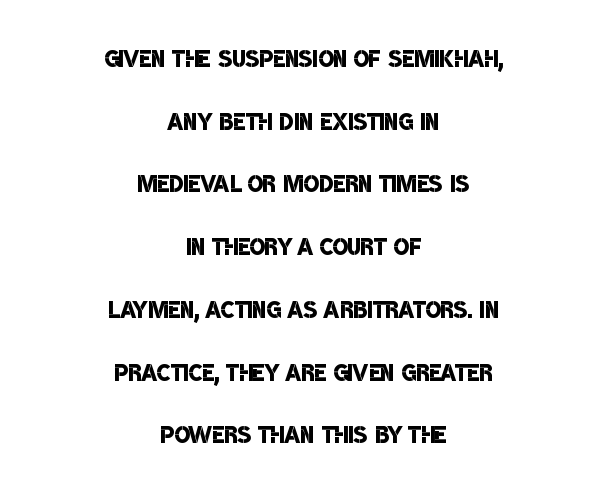
{"serif": "no", "bold": "semi", "weight": "semibold", "width": "condensed", "stroke_contrast": "low", "x_height": "large", "monospaced": "no", "underline": "no", "align": "center", "line_spacing": "loose", "line_spacing_ratio": 1.96, "letter_spacing": "normal", "letter_spacing_em": 0.0, "glyph_px": 32}
